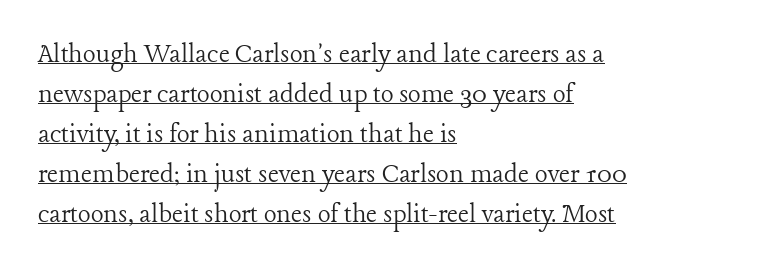
Ink coverage per letter is moderate at most. The horizontal fit of the characters is conventional and even. Posture: vertical. Emphasis is given by a line drawn under the lettering. These lines stack with their left ends in a neat column.
